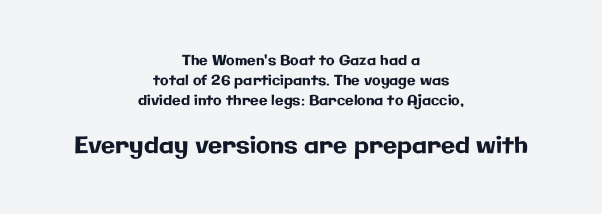
The image shows 23 px text type, upright; set centered, normal line spacing (1.44x), normal letter spacing, not underlined; the second (bottom) block is 1.64x larger.
